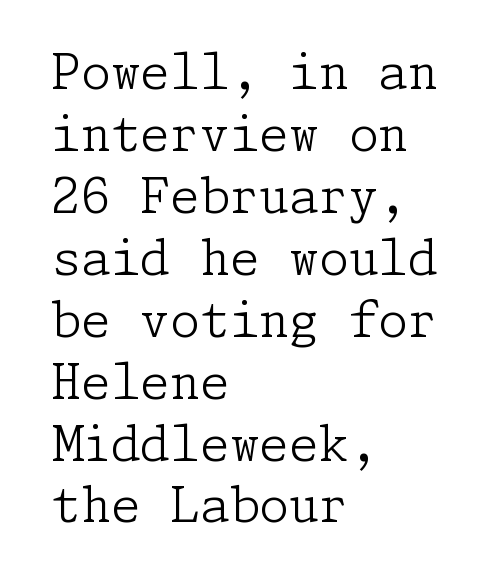
{"serif": "yes", "italic": "no", "bold": "no", "weight": "light", "width": "normal", "stroke_contrast": "low", "x_height": "medium", "underline": "no", "align": "left", "line_spacing": "normal", "line_spacing_ratio": 1.29, "letter_spacing": "normal", "letter_spacing_em": 0.0, "glyph_px": 48}
